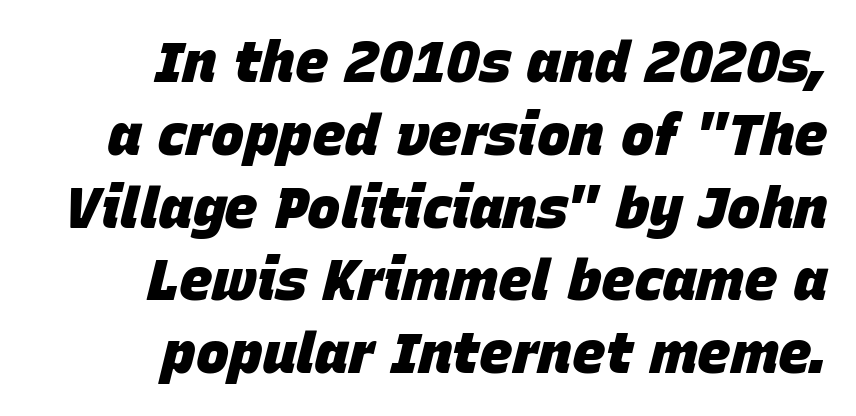
Q: Is the text bold? A: Yes.
Q: Is the text italic (slanted)? A: Yes, it leans right by about 15 degrees.
Q: Is the text underlined? A: No.
Q: How is the paragraph aligned? A: Right-aligned.
Q: Is the spacing between letters normal or unusually wide? A: Normal.
Q: Is the spacing between lines tight, normal or loose? A: Normal.
Q: Width (condensed, normal, or wide)? A: Normal.
Q: Stroke contrast? A: Low.
Q: x-height? A: Large.
Q: Monospaced? A: No.
